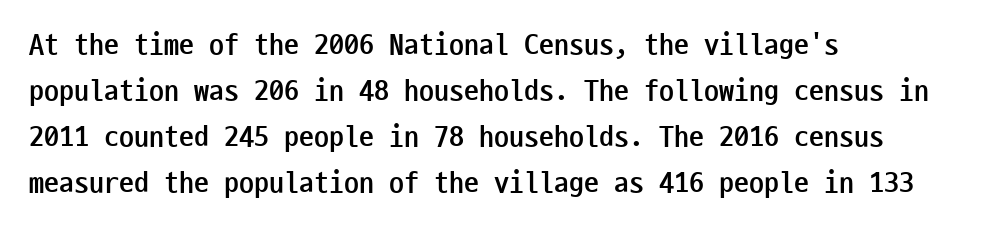
Q: Is the text bold? A: Yes.
Q: Is the text italic (slanted)? A: No, it is upright.
Q: Is the typeface a serif or a sans-serif typeface? A: Sans-serif.
Q: Is the text underlined? A: No.
Q: How is the paragraph aligned? A: Left-aligned.
Q: Is the spacing between letters normal or unusually wide? A: Normal.
Q: Is the spacing between lines tight, normal or loose? A: Normal.
Q: Width (condensed, normal, or wide)? A: Condensed.
Q: Stroke contrast? A: Low.
Q: x-height? A: Medium.
Q: Monospaced? A: Yes.
